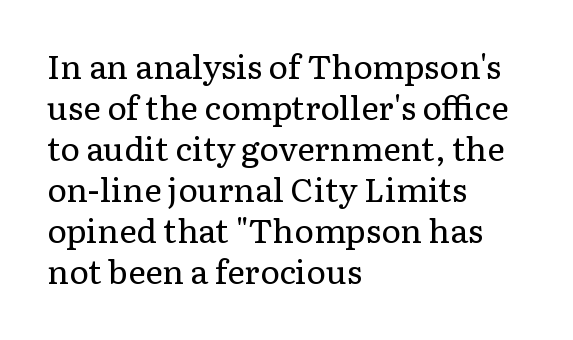
The letters stand straight up with perfectly vertical stems. Are there feet on the stems? There are — it's a serif. The paragraph has a hard left edge and a soft right edge. The space beneath each line is pristine and unruled. No extra tracking has been applied to these lines. Stem width sits at or under what a default text font uses.
